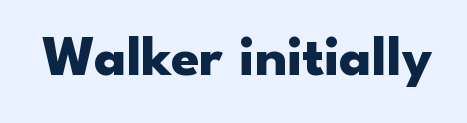
Check where the strokes stop: nothing finishes them off — pure sans. Summary of weight: heavy, a full bold. You could not count columns in this text — the font is proportionally spaced. The words here are not underlined. Here the glyphs are tracked normally, forming tight word shapes. Notice how the stems are strictly vertical — no italics here.
